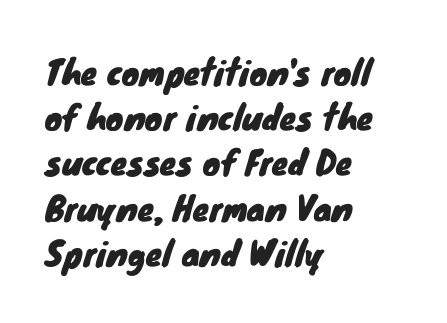
{"serif": "no", "width": "normal", "stroke_contrast": "low", "x_height": "small", "monospaced": "no", "underline": "no", "align": "left", "line_spacing": "normal", "line_spacing_ratio": 1.37, "letter_spacing": "normal", "letter_spacing_em": 0.0, "glyph_px": 33}
